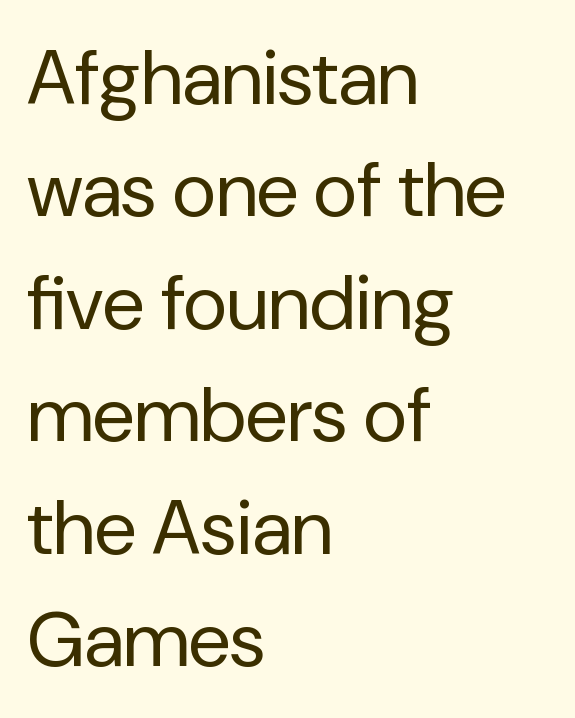
The image shows 77 px regular-weight sans-serif type, upright; set left-aligned, normal line spacing (1.46x), normal letter spacing, not underlined; low stroke contrast and a medium x-height.
